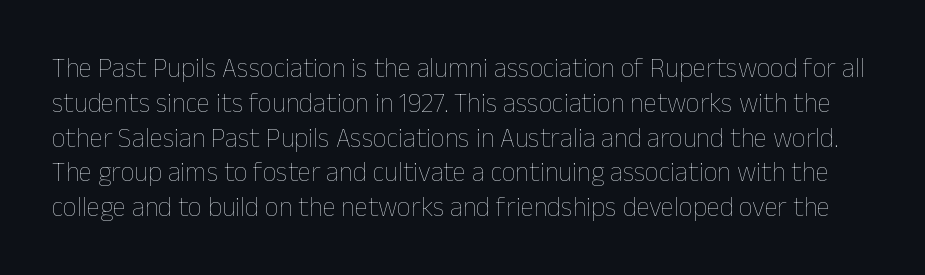
The image shows 27 px text type, upright; set normal line spacing (1.29x), normal letter spacing, not underlined.
